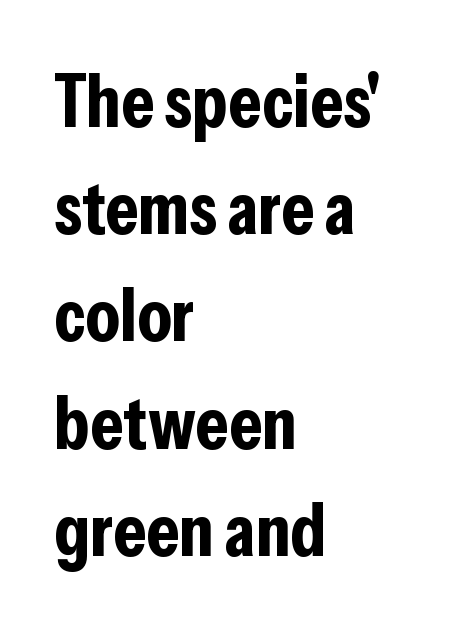
The image shows 75 px bold, condensed sans-serif type, upright; set left-aligned, normal line spacing (1.43x), normal letter spacing, not underlined; low stroke contrast and a medium x-height.
